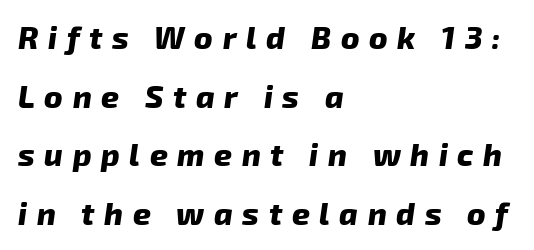
Q: Is the text bold? A: Yes.
Q: Is the text italic (slanted)? A: Yes, it leans right by about 8 degrees.
Q: Is the text underlined? A: No.
Q: How is the paragraph aligned? A: Left-aligned.
Q: Is the spacing between letters normal or unusually wide? A: Unusually wide.
Q: Width (condensed, normal, or wide)? A: Normal.
Q: Stroke contrast? A: Low.
Q: x-height? A: Medium.
Q: Monospaced? A: No.
